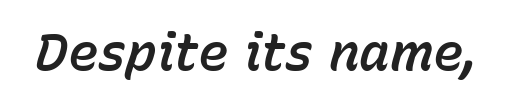
Q: Is the text italic (slanted)? A: Yes, it leans right by about 15 degrees.
Q: Is the text underlined? A: No.
Q: Is the spacing between letters normal or unusually wide? A: Normal.
Q: Width (condensed, normal, or wide)? A: Normal.
Q: Stroke contrast? A: Low.
Q: x-height? A: Medium.
Q: Monospaced? A: No.
